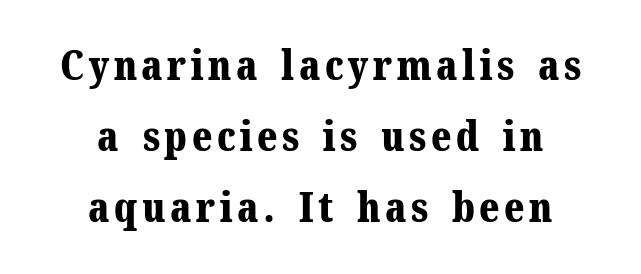
{"serif": "yes", "italic": "no", "bold": "yes", "weight": "bold", "width": "normal", "stroke_contrast": "medium", "x_height": "medium", "monospaced": "no", "underline": "no", "align": "center", "line_spacing_ratio": 1.73, "glyph_px": 41}
